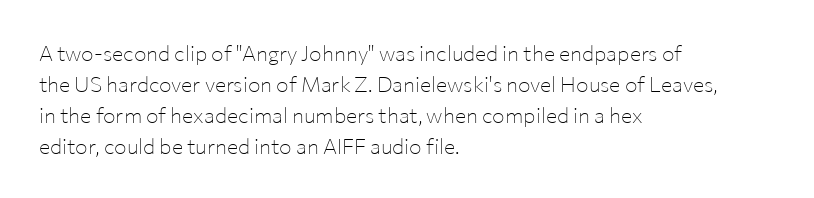
The image shows 21 px text type, upright; set left-aligned, normal line spacing (1.47x), normal letter spacing, not underlined.
